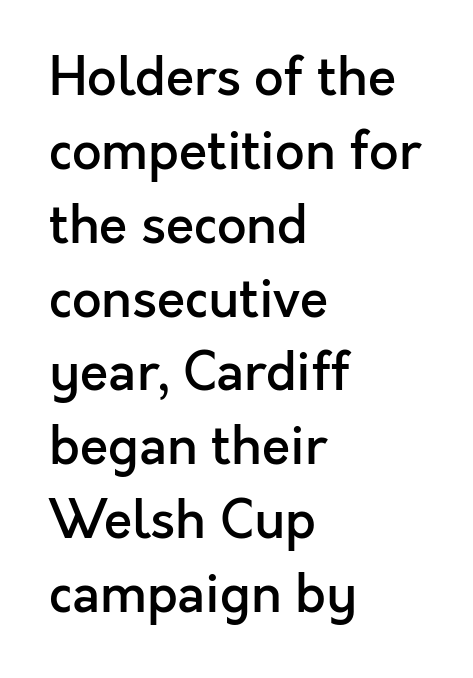
The image shows 52 px semibold sans-serif type, upright; set left-aligned, normal line spacing (1.42x), normal letter spacing, not underlined; a medium x-height.
